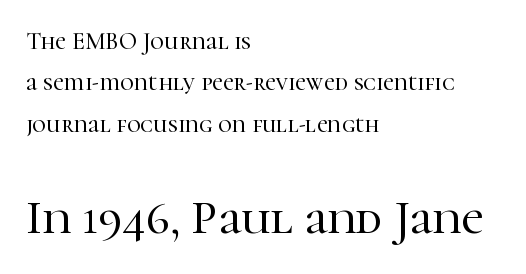
Q: Is the text italic (slanted)? A: No, it is upright.
Q: Is the typeface a serif or a sans-serif typeface? A: Serif.
Q: Is the text underlined? A: No.
Q: How is the paragraph aligned? A: Left-aligned.
Q: Is the spacing between letters normal or unusually wide? A: Normal.
Q: Which block of text is set in a larger size, the first (top) or the second (bottom)? A: The second (bottom) one.
Q: Width (condensed, normal, or wide)? A: Normal.
Q: Stroke contrast? A: High.
Q: x-height? A: Medium.
Q: Monospaced? A: No.
